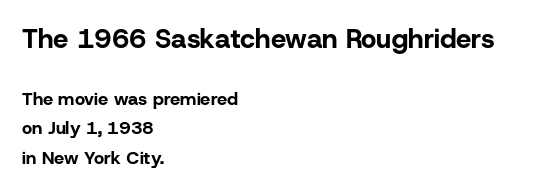
{"italic": "no", "bold": "yes", "underline": "no", "align": "left", "line_spacing": "normal", "line_spacing_ratio": 1.62, "letter_spacing": "normal", "letter_spacing_em": 0.0, "larger_block": "first", "size_ratio": 1.5, "glyph_px": 27}
